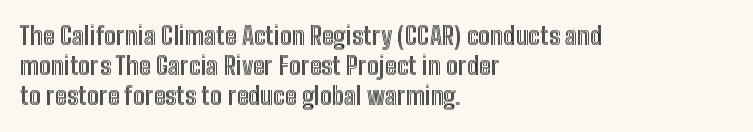
Standard letterfit; no display-style spreading of the glyphs. A typesetter would mark this as roman, not italic. Does the copy run flush right? No — it runs flush left. Words float on clear page, feet unadorned.
